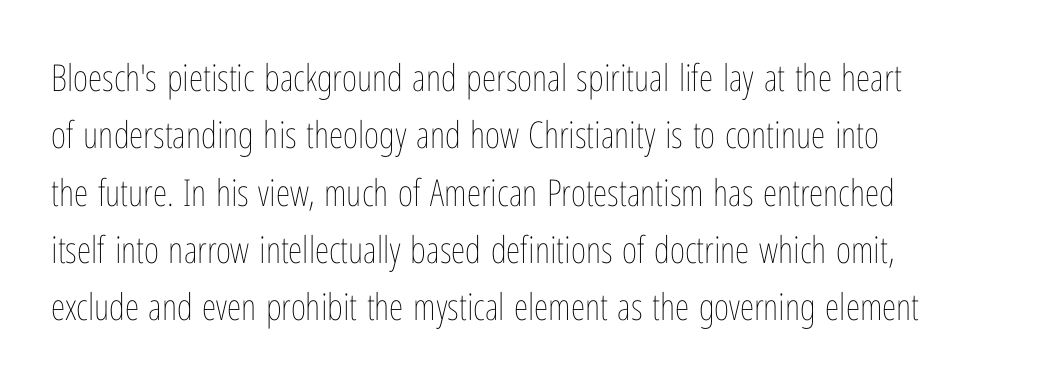
Q: Is the text bold? A: No.
Q: Is the text italic (slanted)? A: No, it is upright.
Q: Is the text underlined? A: No.
Q: How is the paragraph aligned? A: Left-aligned.
Q: Is the spacing between letters normal or unusually wide? A: Normal.
Q: Is the spacing between lines tight, normal or loose? A: Normal.
Q: Width (condensed, normal, or wide)? A: Condensed.
Q: Stroke contrast? A: Low.
Q: x-height? A: Medium.
Q: Monospaced? A: No.
